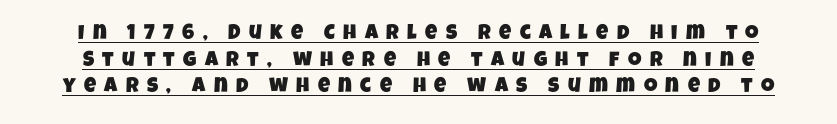
Q: Is the text underlined? A: Yes.
Q: Is the spacing between letters normal or unusually wide? A: Unusually wide.
Q: Is the spacing between lines tight, normal or loose? A: Normal.
